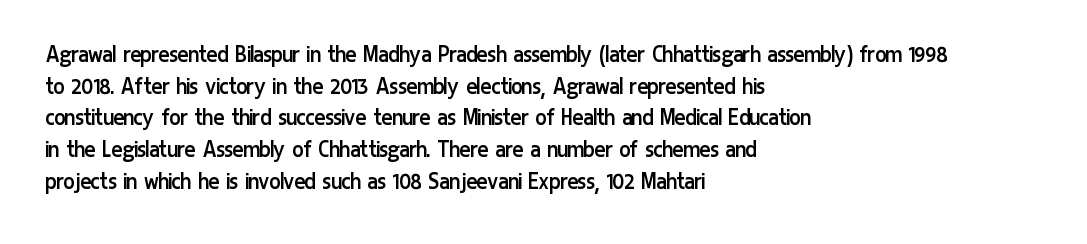
Nope, not italic — everything's standing straight. The font is comparable to plain body text, perhaps lighter. Inter-character spacing is left at the font's built-in metrics. The zone under the glyphs is completely vacant. These lines are set flush left with a ragged right edge.
